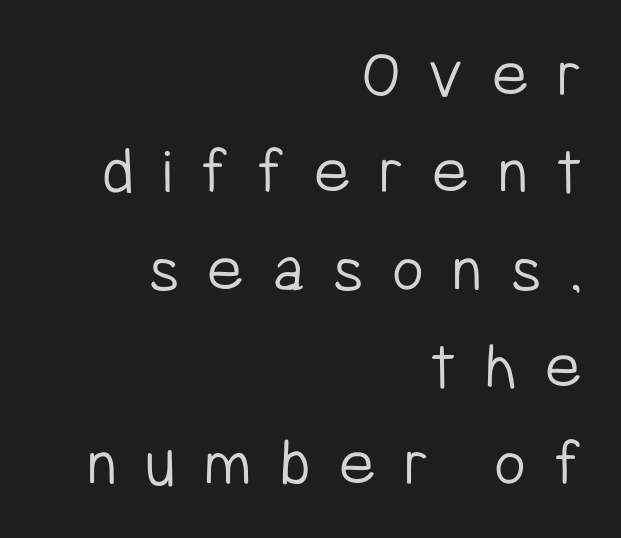
Q: Is the text bold? A: No.
Q: Is the text italic (slanted)? A: No, it is upright.
Q: Is the typeface a serif or a sans-serif typeface? A: Sans-serif.
Q: Is the text underlined? A: No.
Q: How is the paragraph aligned? A: Right-aligned.
Q: Is the spacing between letters normal or unusually wide? A: Unusually wide.
Q: Is the spacing between lines tight, normal or loose? A: Normal.
Q: Width (condensed, normal, or wide)? A: Condensed.
Q: Stroke contrast? A: Low.
Q: x-height? A: Medium.
Q: Monospaced? A: No.
